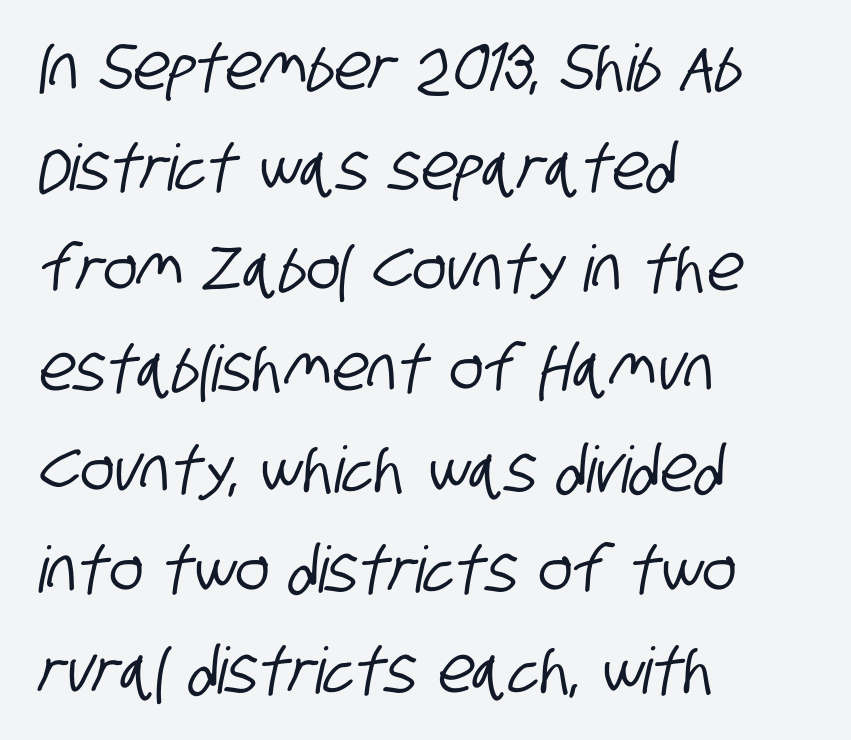
{"serif": "no", "width": "condensed", "stroke_contrast": "low", "x_height": "large", "monospaced": "no", "underline": "no", "align": "left", "line_spacing": "normal", "line_spacing_ratio": 1.57, "letter_spacing": "normal", "letter_spacing_em": 0.0, "glyph_px": 64}
